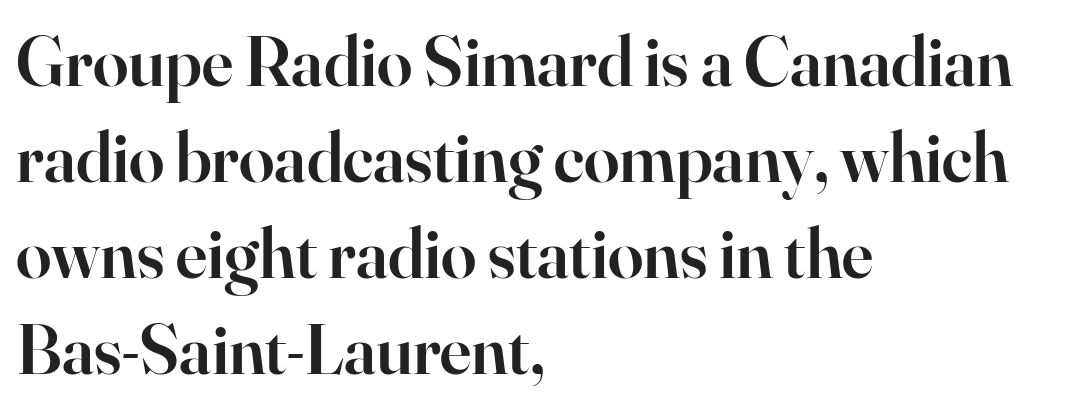
{"serif": "yes", "italic": "no", "bold": "semi", "weight": "semibold", "width": "normal", "stroke_contrast": "high", "x_height": "small", "monospaced": "no", "underline": "no", "align": "left", "line_spacing": "normal", "line_spacing_ratio": 1.35, "letter_spacing": "normal", "letter_spacing_em": 0.0, "glyph_px": 71}
